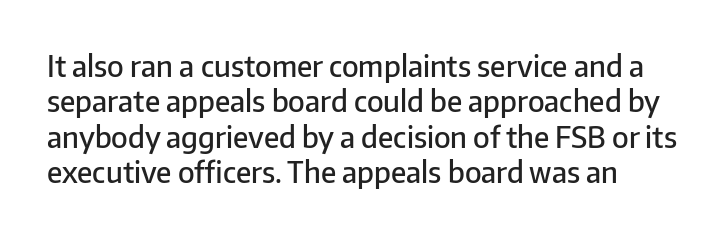
The image shows 29 px semibold sans-serif type, upright; set line spacing 1.22x, normal letter spacing, not underlined; low stroke contrast and a medium x-height.
